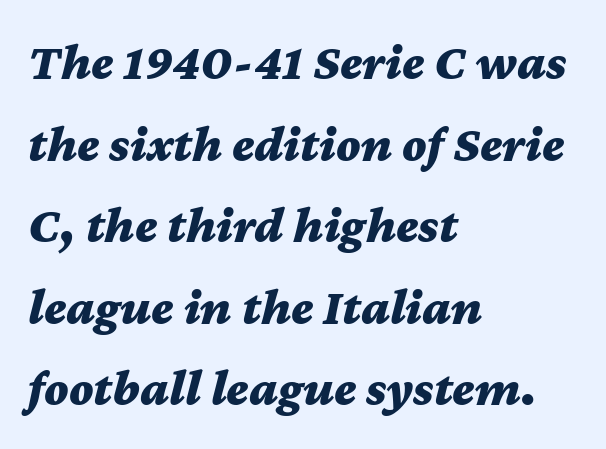
{"italic": "yes", "lean": "right", "slant_degrees": 12, "bold": "yes", "weight": "bold", "width": "wide", "stroke_contrast": "medium", "x_height": "medium", "monospaced": "no", "underline": "no", "align": "left", "line_spacing": "normal", "line_spacing_ratio": 1.6, "letter_spacing": "normal", "letter_spacing_em": 0.0, "glyph_px": 51}
